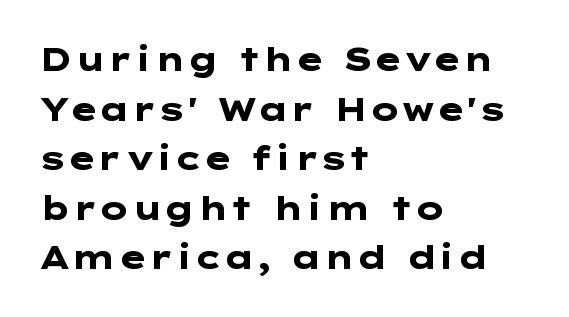
{"serif": "no", "italic": "no", "bold": "yes", "weight": "heavy", "width": "wide", "stroke_contrast": "low", "x_height": "medium", "underline": "no", "align": "left", "line_spacing": "normal", "line_spacing_ratio": 1.55, "letter_spacing": "normal", "letter_spacing_em": 0.0, "glyph_px": 32}
